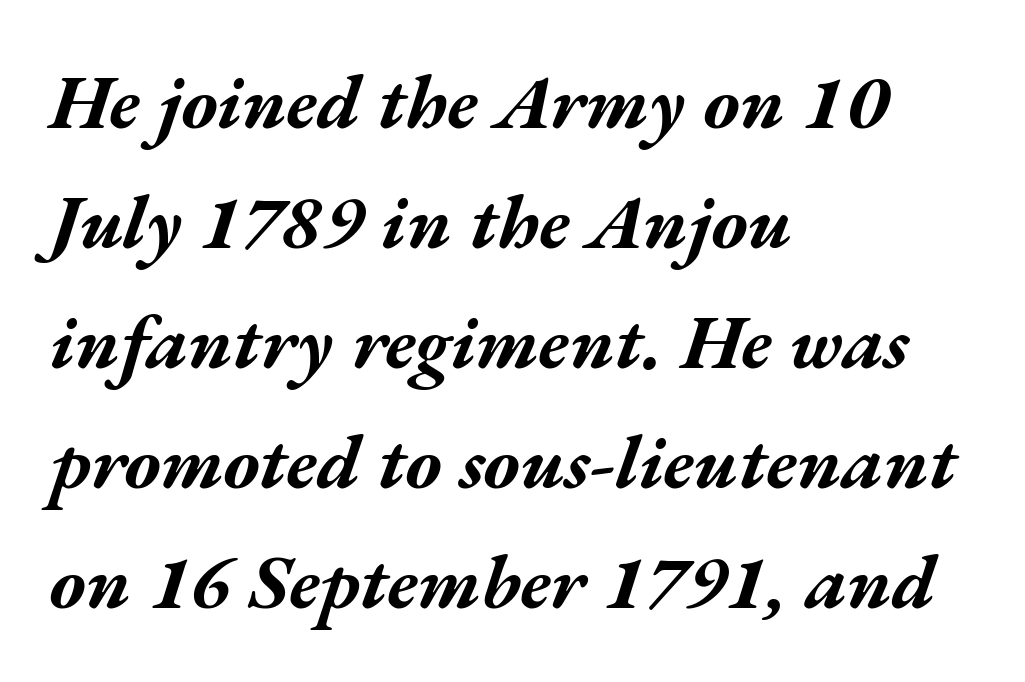
Q: Is the text bold? A: Yes.
Q: Is the text italic (slanted)? A: Yes, it leans right by about 17 degrees.
Q: Is the text underlined? A: No.
Q: How is the paragraph aligned? A: Left-aligned.
Q: Is the spacing between letters normal or unusually wide? A: Normal.
Q: Is the spacing between lines tight, normal or loose? A: Normal.
Q: Width (condensed, normal, or wide)? A: Wide.
Q: Stroke contrast? A: Medium.
Q: x-height? A: Medium.
Q: Monospaced? A: No.
